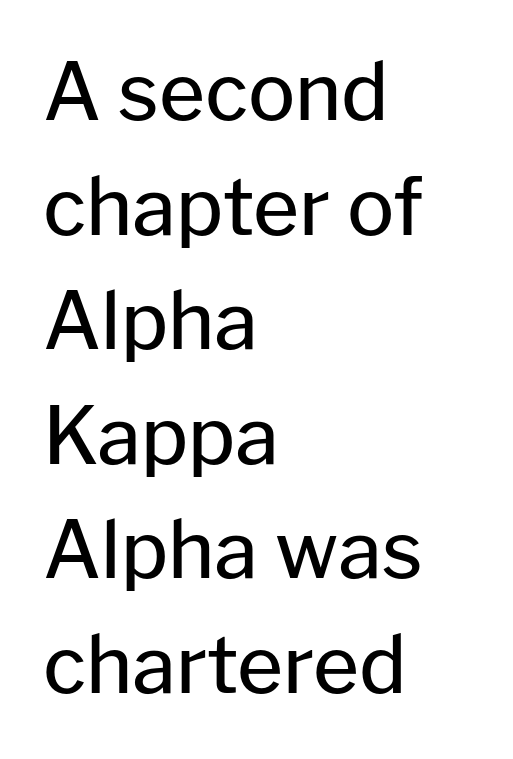
The image shows 79 px regular-weight sans-serif type, upright; set left-aligned, normal line spacing (1.45x), normal letter spacing, not underlined; low stroke contrast and a medium x-height.
